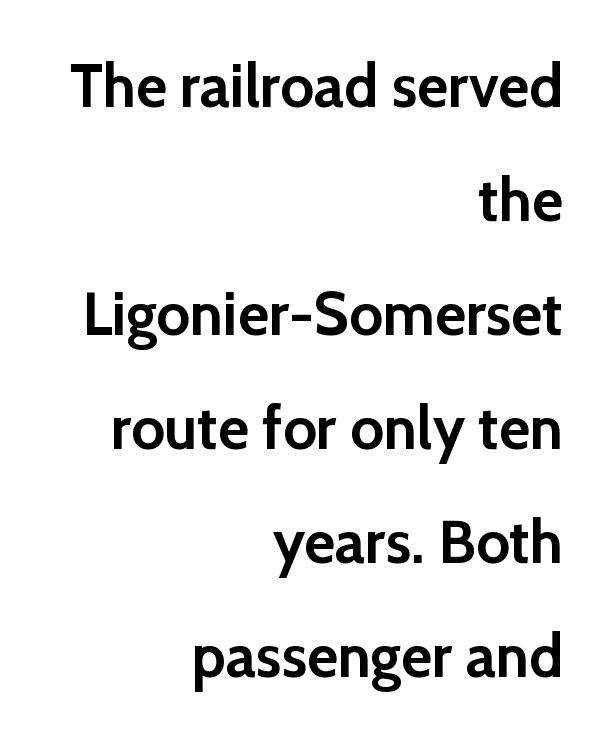
Q: Is the text bold? A: Yes.
Q: Is the text italic (slanted)? A: No, it is upright.
Q: Is the typeface a serif or a sans-serif typeface? A: Sans-serif.
Q: Is the text underlined? A: No.
Q: How is the paragraph aligned? A: Right-aligned.
Q: Is the spacing between letters normal or unusually wide? A: Normal.
Q: Is the spacing between lines tight, normal or loose? A: Loose.
Q: Width (condensed, normal, or wide)? A: Normal.
Q: x-height? A: Medium.
Q: Monospaced? A: No.
